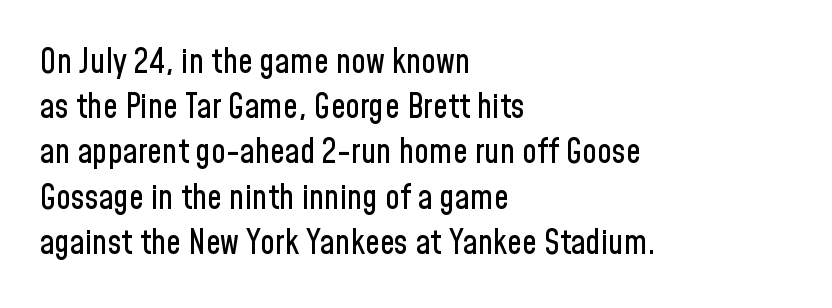
Standard letterfit; no display-style spreading of the glyphs. Grotesque or geometric, the face here clearly has no serifs. Line beginnings align vertically; line endings do not. Horizontal bands of white between lines are of average thickness. These lines were composed using upright roman letters.
